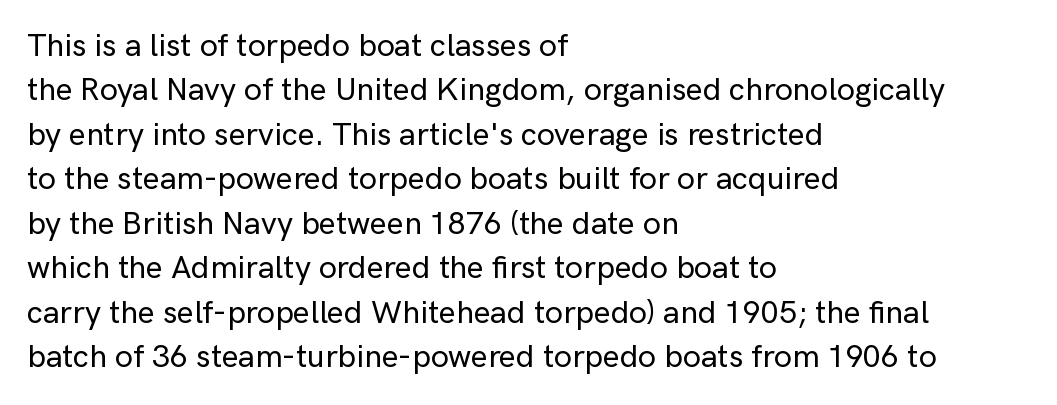
The image shows 32 px sans-serif type, upright; set left-aligned, normal line spacing (1.39x), normal letter spacing, not underlined; low stroke contrast and a medium x-height.
